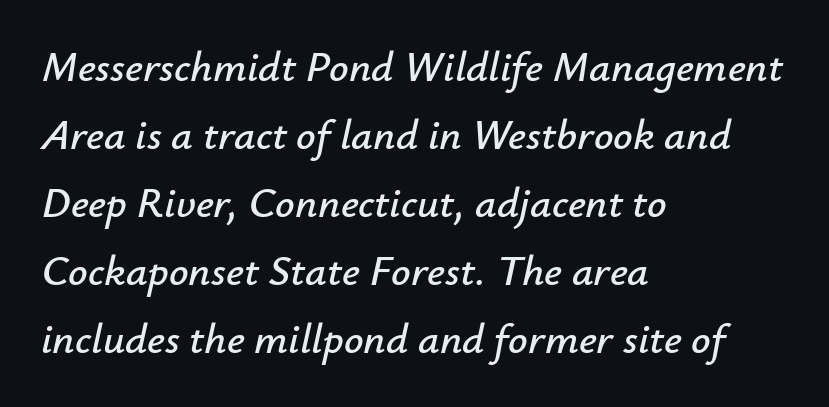
{"italic": "yes", "lean": "right", "slant_degrees": 12, "width": "normal", "stroke_contrast": "low", "x_height": "small", "monospaced": "no", "underline": "no", "align": "left", "line_spacing": "normal", "line_spacing_ratio": 1.58, "letter_spacing": "normal", "letter_spacing_em": 0.0, "glyph_px": 43}
